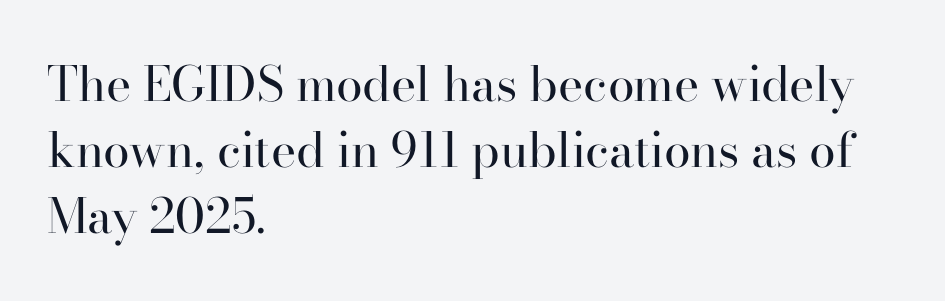
{"serif": "yes", "italic": "no", "bold": "no", "weight": "regular", "width": "normal", "stroke_contrast": "high", "x_height": "small", "monospaced": "no", "underline": "no", "align": "left", "line_spacing": "normal", "line_spacing_ratio": 1.38, "letter_spacing": "normal", "letter_spacing_em": 0.0, "glyph_px": 48}
